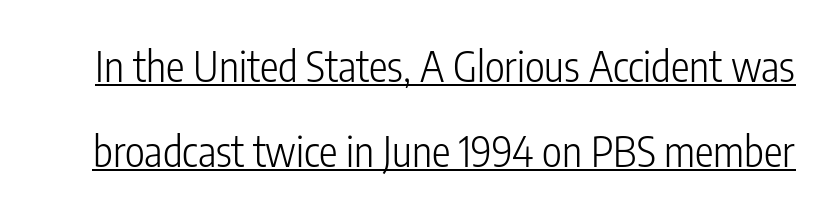
The image shows 42 px light, condensed sans-serif type, upright; set loose line spacing (2.02x), normal letter spacing, underlined; low stroke contrast and a medium x-height.
